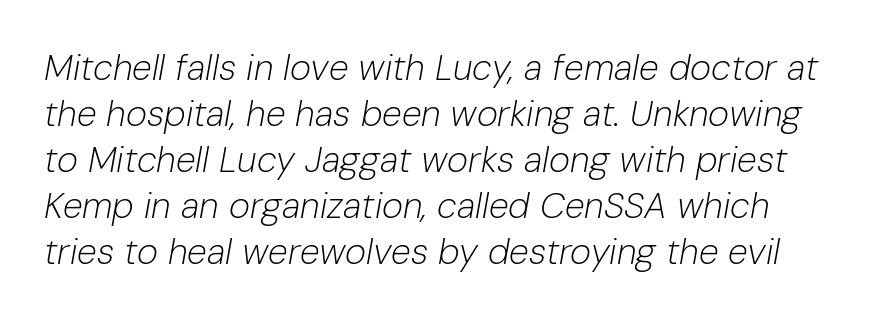
An italicized treatment has been applied to the whole sample. The designer left line spacing at the default. Lines of text with bare space underneath. Heft: none added — not bold. You could not count columns in this text — the font is proportionally spaced.
